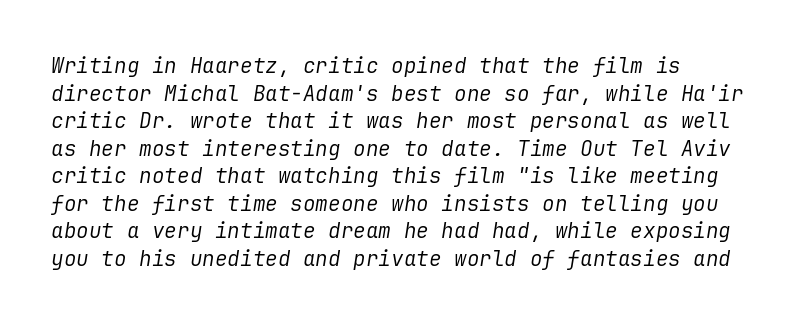
Q: Is the text bold? A: No.
Q: Is the text italic (slanted)? A: Yes, it leans right by about 9 degrees.
Q: Is the text underlined? A: No.
Q: How is the paragraph aligned? A: Left-aligned.
Q: Is the spacing between letters normal or unusually wide? A: Normal.
Q: Is the spacing between lines tight, normal or loose? A: Normal.
